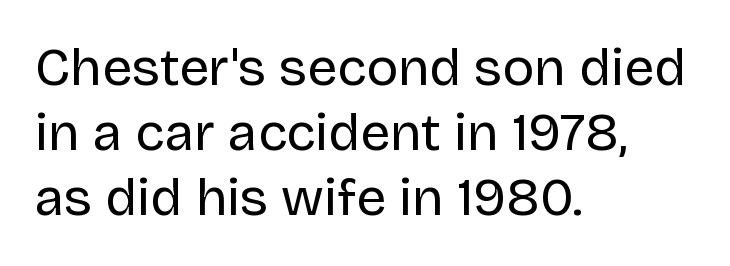
The image shows 53 px regular-weight sans-serif type, upright; set left-aligned, line spacing 1.23x, normal letter spacing, not underlined; low stroke contrast and a large x-height.
